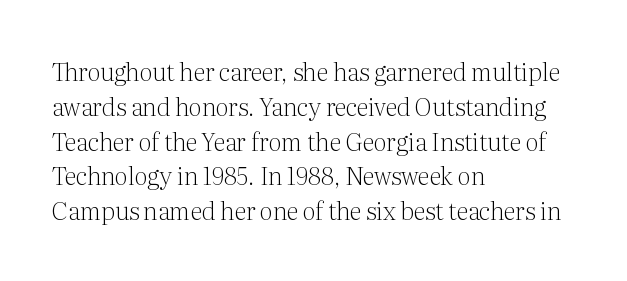
The image shows 24 px text type, upright; set left-aligned, normal line spacing (1.45x), normal letter spacing, not underlined.
